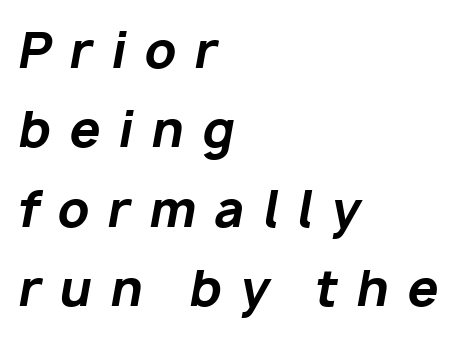
Is the block centered? No — it sits flush against the left margin. Characters follow at a spacing far wider than the type designer built in. Observe the lean: these are italic letterforms. The letters advance in unequal steps, a hallmark of proportional type.
